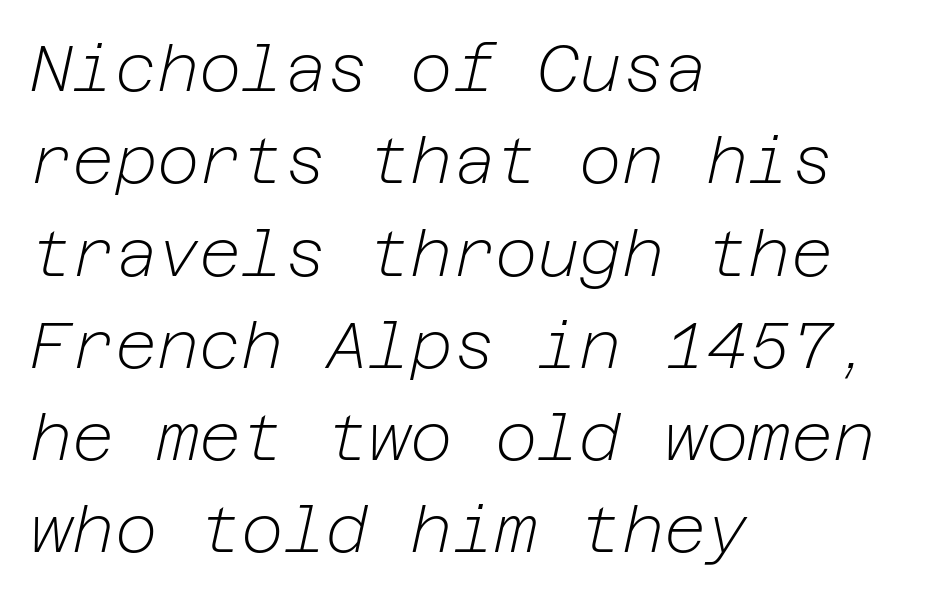
The image shows 65 px light type, italic (leaning right); set left-aligned, normal line spacing (1.42x), normal letter spacing, not underlined; low stroke contrast and a medium x-height.
